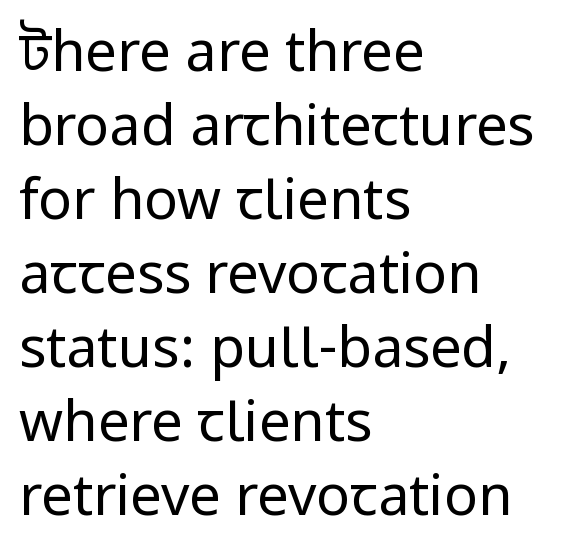
Q: Is the text bold? A: No.
Q: Is the text italic (slanted)? A: No, it is upright.
Q: Is the typeface a serif or a sans-serif typeface? A: Sans-serif.
Q: Is the text underlined? A: No.
Q: How is the paragraph aligned? A: Left-aligned.
Q: Is the spacing between letters normal or unusually wide? A: Normal.
Q: Is the spacing between lines tight, normal or loose? A: Normal.
Q: Width (condensed, normal, or wide)? A: Normal.
Q: Stroke contrast? A: Low.
Q: x-height? A: Medium.
Q: Monospaced? A: No.
